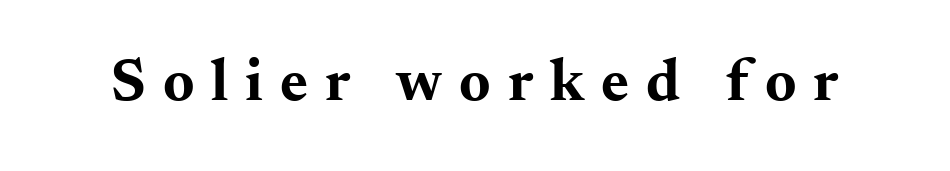
Q: Is the text bold? A: Yes.
Q: Is the text italic (slanted)? A: No, it is upright.
Q: Is the typeface a serif or a sans-serif typeface? A: Serif.
Q: Is the text underlined? A: No.
Q: Is the spacing between letters normal or unusually wide? A: Unusually wide.
Q: Width (condensed, normal, or wide)? A: Wide.
Q: Stroke contrast? A: Medium.
Q: x-height? A: Small.
Q: Monospaced? A: No.
